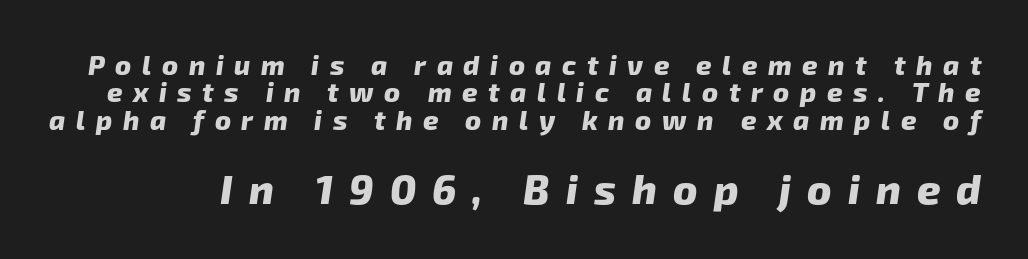
{"serif": "no", "bold": "yes", "weight": "heavy", "width": "normal", "stroke_contrast": "low", "x_height": "medium", "monospaced": "no", "underline": "no", "line_spacing": "tight", "line_spacing_ratio": 1.01, "letter_spacing": "wide", "letter_spacing_em": 0.39, "larger_block": "second", "size_ratio": 1.52, "glyph_px": 41}
